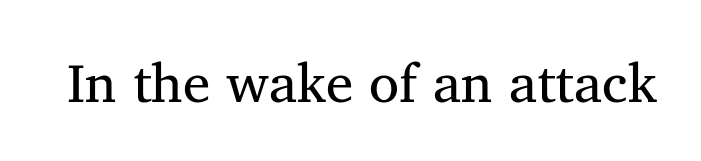
The image shows 55 px regular-weight serif type, upright; set normal letter spacing, not underlined; medium stroke contrast and a medium x-height.
